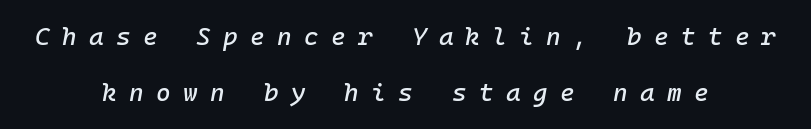
{"italic": "yes", "lean": "right", "slant_degrees": 10, "underline": "no", "align": "center", "line_spacing": "loose", "line_spacing_ratio": 2.25, "letter_spacing": "wide", "letter_spacing_em": 0.49, "glyph_px": 25}
